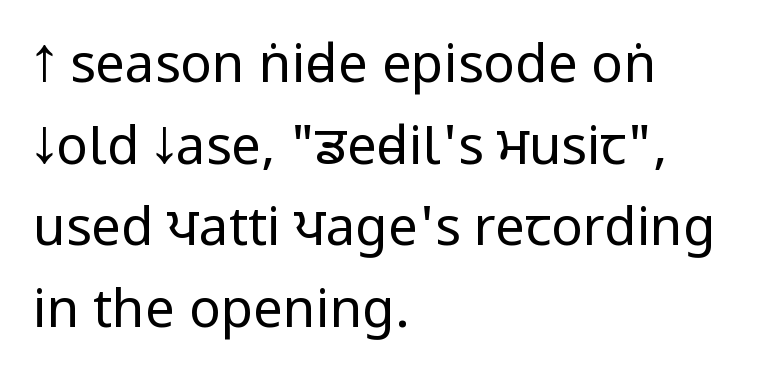
The image shows 53 px regular-weight, condensed sans-serif type, upright; set left-aligned, normal line spacing (1.54x), normal letter spacing, not underlined; low stroke contrast.
